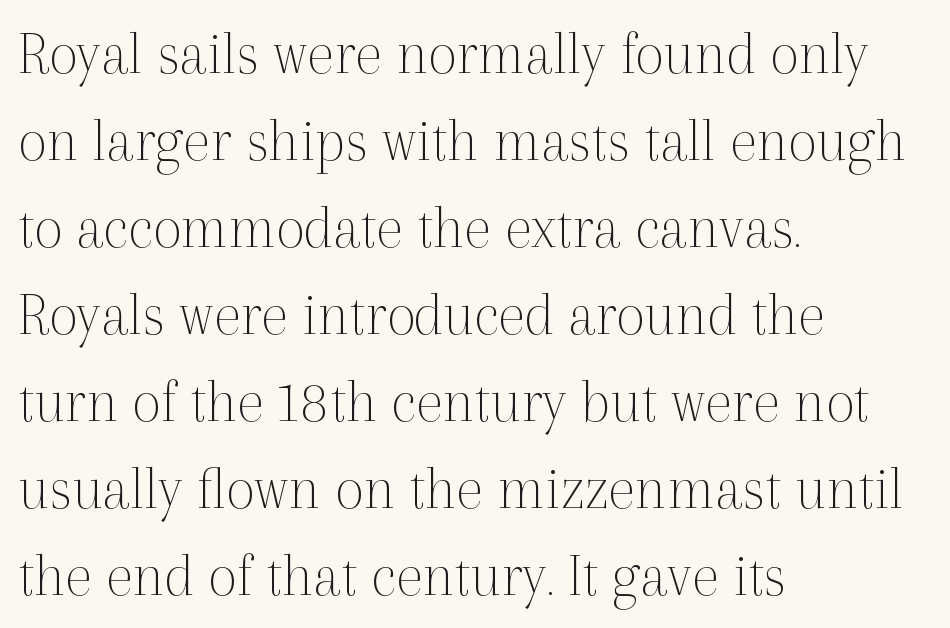
The passage shown is typed in a proportional face where columns would drift. The letters carry serifs — small finishing strokes at the ends of their stems. Heaviness? Minimal to ordinary, like unemphasized prose. Characters remain perfectly vertical along every line.
